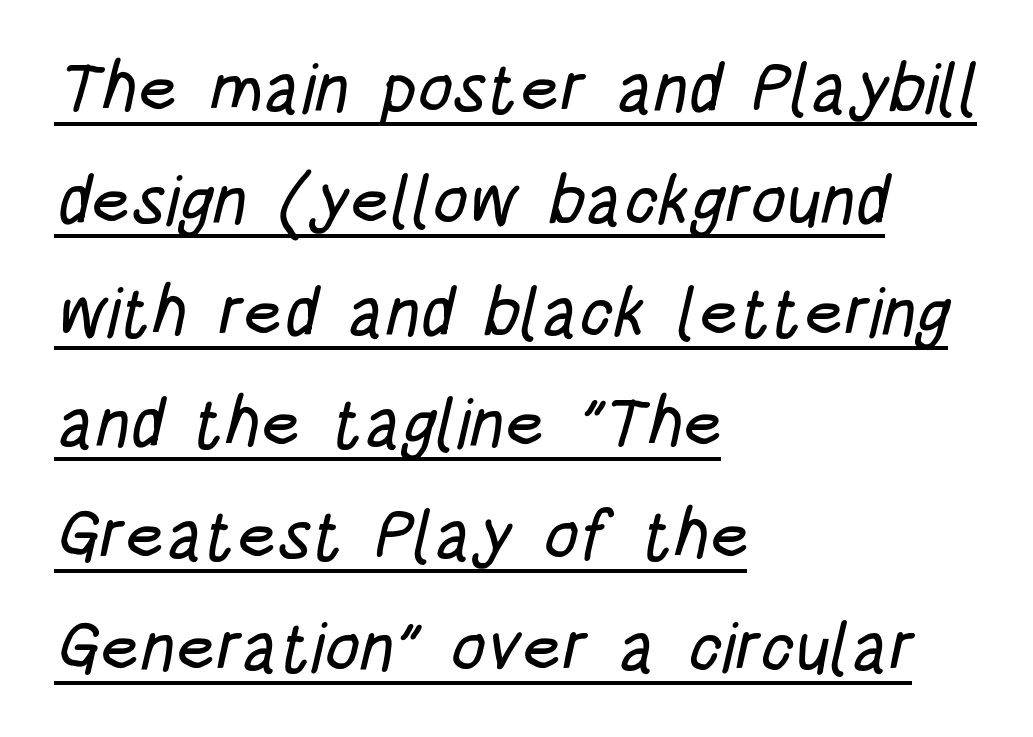
The passage shown has conventional tracking throughout. Varying glyph widths throughout — classic text-font behaviour. In CSS terms this would be text-align: left. This block has exactly the height ordinary leading produces. A continuous stroke trails under the words, as in a hyperlink. Type style note: lacks serifs.
